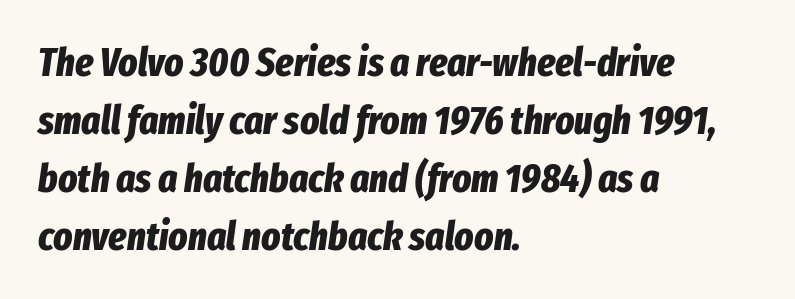
Each new line begins a customary step beneath the previous one. This sample uses an oblique cut, with every glyph tilted off the vertical. Notice how the passage keeps a crisp vertical edge on the left only. Typographic density is high because the face is bold. Decoration check: the copy has no underline. The letterforms sit shoulder to shoulder at normal distance.
